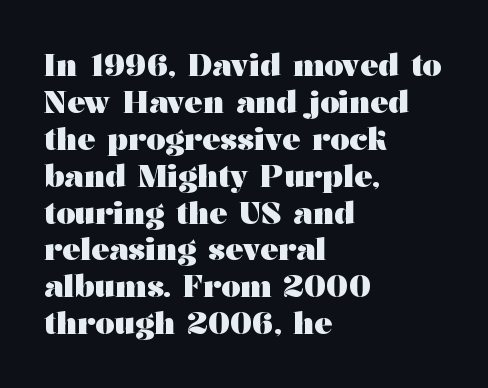
Think of a printed novel: that variable character pitch is what you see here. Stroke terminals: seriffed. Designer's note — italics off, roman on. The paragraph has a hard left edge and a soft right edge. Tracking here is standard; glyphs follow each other at the usual distance.
